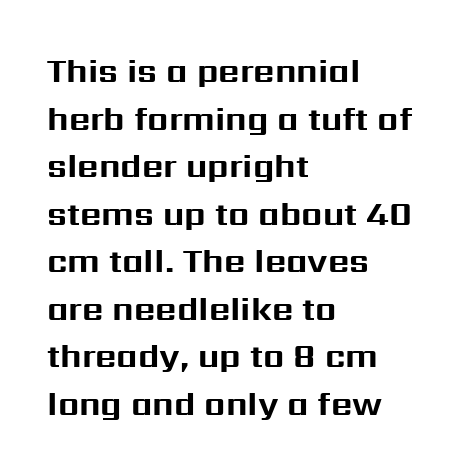
Observe the ordinary spacing: letters are neighbours, not strangers. The specimen reads as upright at a glance. Proportional: the letters do not fall into vertical columns. Serif or sans? Sans — the stroke terminals are bare. These words are printed bold, with thick strokes throughout. Regular leading.
